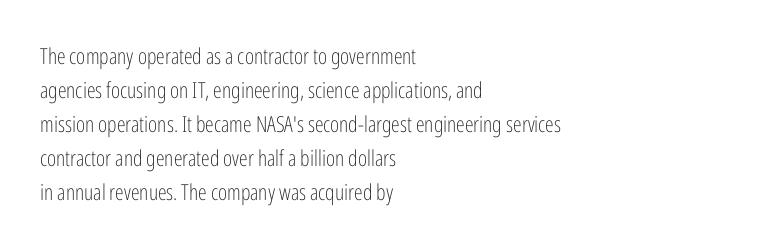
These lines stack with their left ends in a neat column. Any mark beneath the type? The region is blank. Short note: letters normally spaced. The type sits square on the baseline with zero lean.
